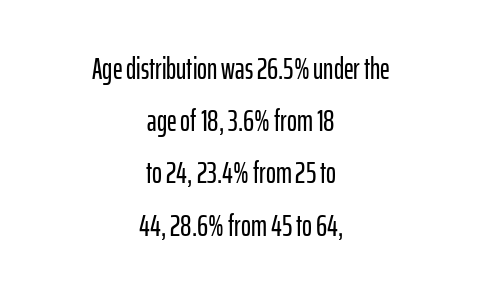
{"serif": "no", "italic": "no", "width": "condensed", "stroke_contrast": "low", "x_height": "medium", "monospaced": "no", "underline": "no", "align": "center", "line_spacing_ratio": 1.74, "letter_spacing": "normal", "letter_spacing_em": 0.0, "glyph_px": 30}
